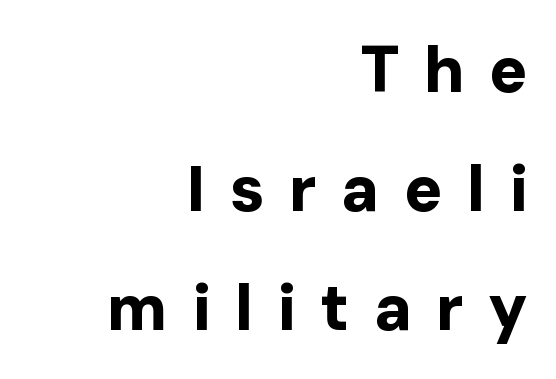
{"serif": "no", "italic": "no", "bold": "yes", "weight": "bold", "width": "normal", "stroke_contrast": "low", "x_height": "medium", "monospaced": "no", "underline": "no", "align": "right", "line_spacing_ratio": 1.86, "letter_spacing": "wide", "letter_spacing_em": 0.38, "glyph_px": 64}
